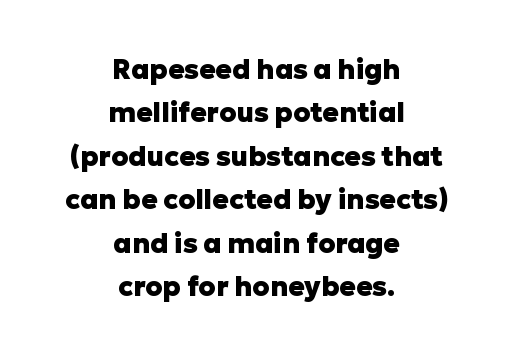
{"italic": "no", "bold": "yes", "underline": "no", "align": "center", "line_spacing": "normal", "line_spacing_ratio": 1.61, "letter_spacing": "normal", "letter_spacing_em": 0.0, "glyph_px": 27}
